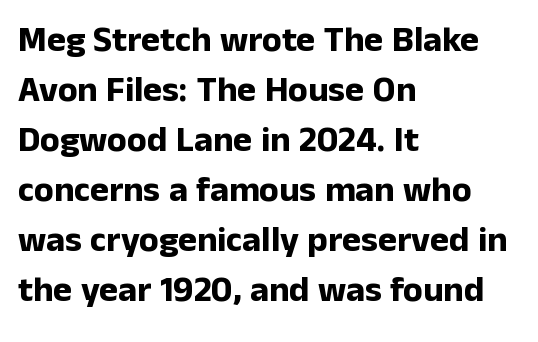
The image shows 36 px bold sans-serif type, upright; set left-aligned, normal line spacing (1.39x), normal letter spacing, not underlined; low stroke contrast and a medium x-height.
